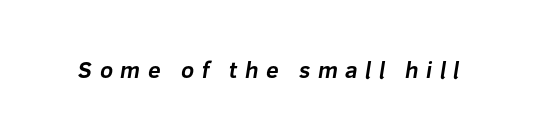
The tracking jumps out immediately: characters are airy and widely separated. Words float on clear page, feet unadorned. Bold? Absolutely — the strokes are thick and heavy.
